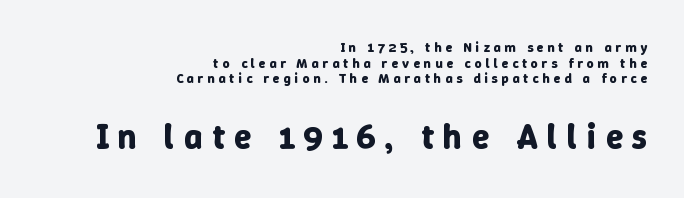
Q: Is the text bold? A: Yes.
Q: Is the text italic (slanted)? A: No, it is upright.
Q: Is the text underlined? A: No.
Q: How is the paragraph aligned? A: Right-aligned.
Q: Is the spacing between letters normal or unusually wide? A: Unusually wide.
Q: Is the spacing between lines tight, normal or loose? A: Tight.
Q: Which block of text is set in a larger size, the first (top) or the second (bottom)? A: The second (bottom) one.
Q: Width (condensed, normal, or wide)? A: Normal.
Q: Stroke contrast? A: Low.
Q: x-height? A: Medium.
Q: Monospaced? A: No.
